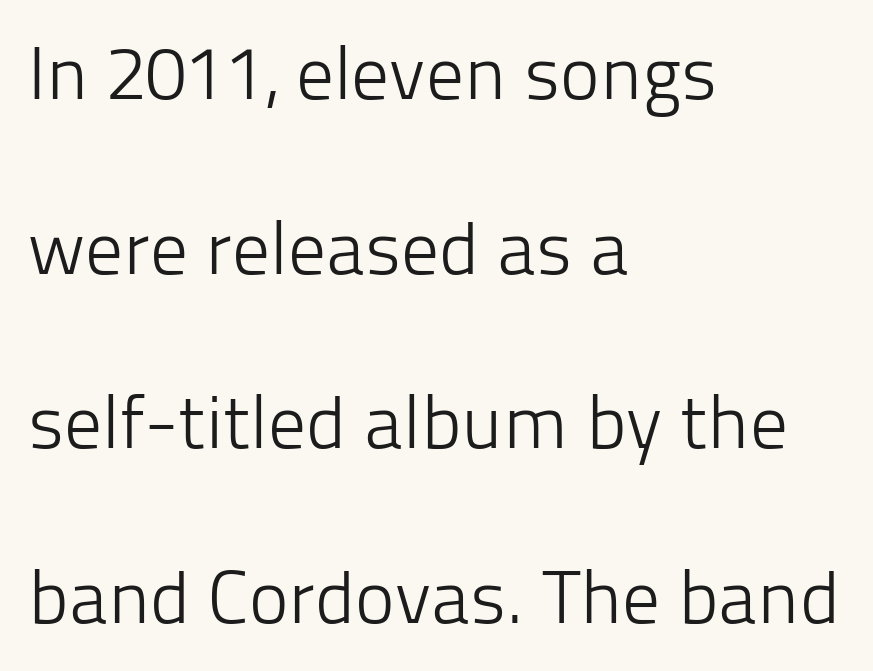
The image shows 75 px light sans-serif type, upright; set left-aligned, loose line spacing (2.33x), normal letter spacing, not underlined; low stroke contrast and a medium x-height.
